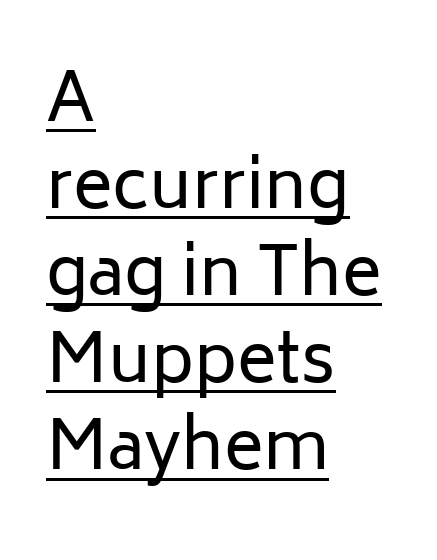
The image shows 67 px regular-weight sans-serif type, upright; set left-aligned, normal line spacing (1.3x), normal letter spacing, underlined; low stroke contrast and a medium x-height.
